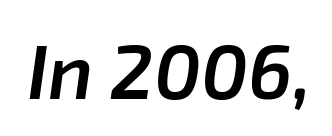
Characters are canted at an angle relative to the baseline's perpendicular. Note the varied advance widths — an 'i' is clearly narrower than an 'm'. This sample uses plain, unmodified letter spacing. Typographic density is moderately raised because the face is semibold. Clear beneath every line of the passage.
